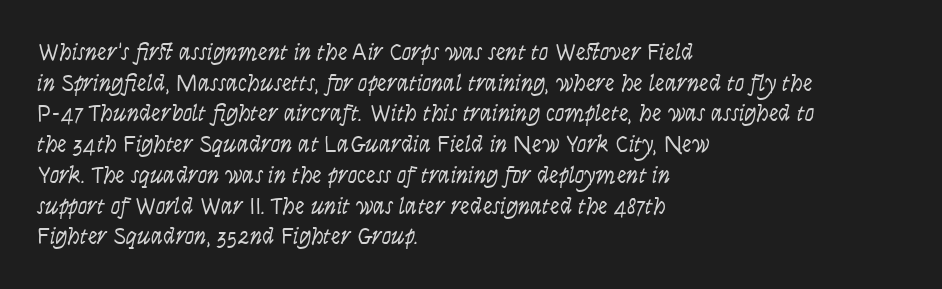
The image shows 24 px text type; set left-aligned, normal line spacing (1.28x), normal letter spacing, not underlined.
